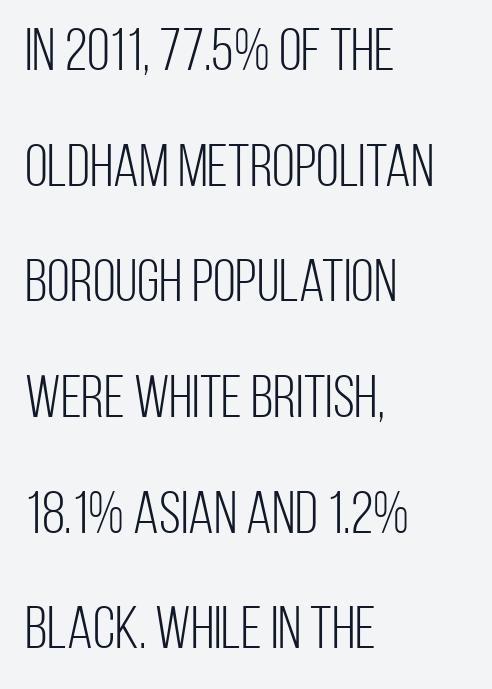
The image shows 59 px light, condensed sans-serif type, upright; set left-aligned, loose line spacing (1.96x), normal letter spacing, not underlined; low stroke contrast and a large x-height.
